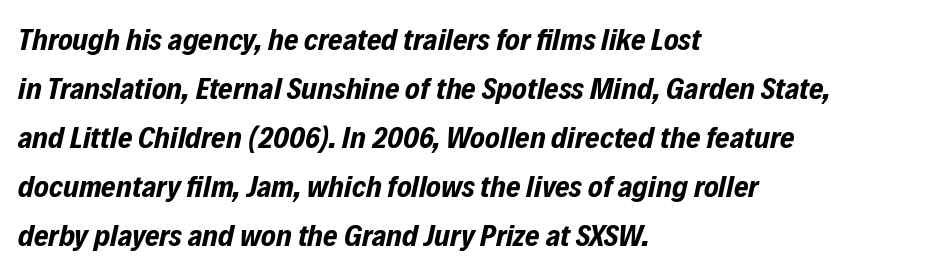
Q: Is the text bold? A: Yes.
Q: Is the text italic (slanted)? A: Yes, it leans right by about 12 degrees.
Q: Is the text underlined? A: No.
Q: How is the paragraph aligned? A: Left-aligned.
Q: Is the spacing between letters normal or unusually wide? A: Normal.
Q: Is the spacing between lines tight, normal or loose? A: Normal.
Q: Width (condensed, normal, or wide)? A: Condensed.
Q: Stroke contrast? A: Low.
Q: x-height? A: Medium.
Q: Monospaced? A: No.
